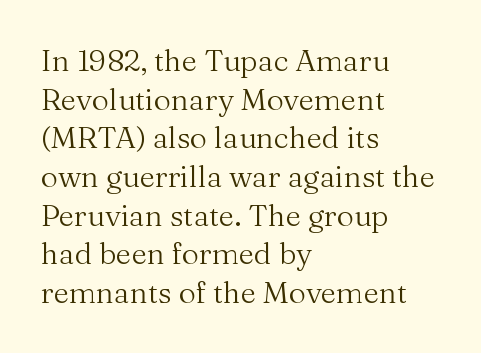
Q: Is the text bold? A: No.
Q: Is the text italic (slanted)? A: No, it is upright.
Q: Is the typeface a serif or a sans-serif typeface? A: Serif.
Q: Is the text underlined? A: No.
Q: How is the paragraph aligned? A: Left-aligned.
Q: Is the spacing between letters normal or unusually wide? A: Normal.
Q: Is the spacing between lines tight, normal or loose? A: Normal.
Q: Width (condensed, normal, or wide)? A: Normal.
Q: Stroke contrast? A: Medium.
Q: x-height? A: Medium.
Q: Monospaced? A: No.
